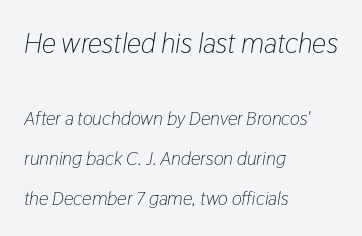
Q: Is the text bold? A: No.
Q: Is the text italic (slanted)? A: Yes, it leans right by about 9 degrees.
Q: Is the text underlined? A: No.
Q: How is the paragraph aligned? A: Left-aligned.
Q: Is the spacing between letters normal or unusually wide? A: Normal.
Q: Is the spacing between lines tight, normal or loose? A: Loose.
Q: Which block of text is set in a larger size, the first (top) or the second (bottom)? A: The first (top) one.
Q: Width (condensed, normal, or wide)? A: Condensed.
Q: Stroke contrast? A: Low.
Q: x-height? A: Medium.
Q: Monospaced? A: No.
